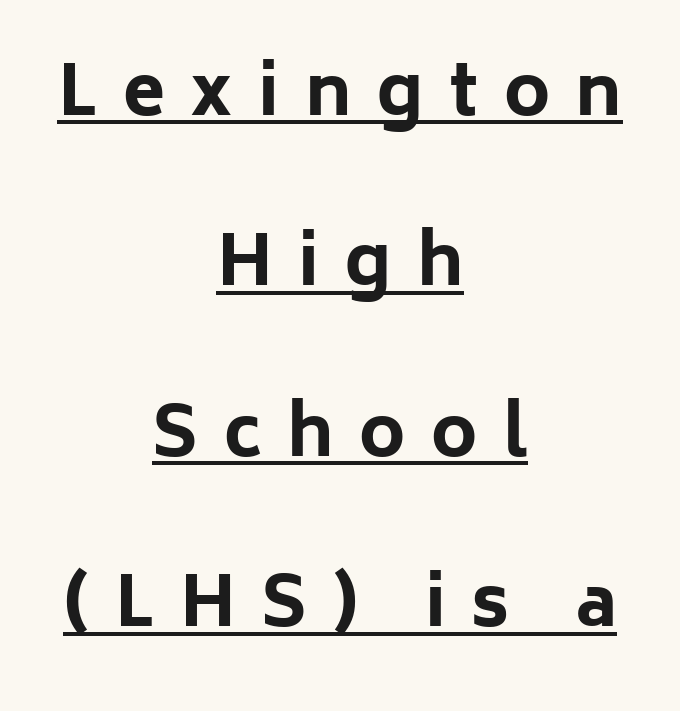
The image shows 69 px bold sans-serif type, upright; set centered, loose line spacing (2.47x), unusually wide letter spacing (+0.37 em), underlined; low stroke contrast and a medium x-height.
